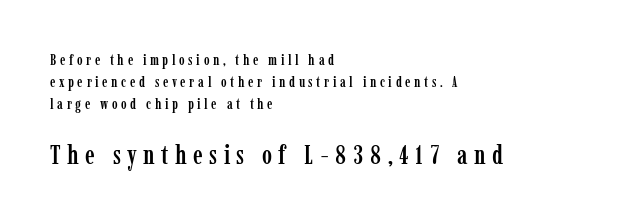
Notice how the passage keeps a crisp vertical edge on the left only. The face used here is rendered with a markedly widened letterfit. The composition opens small and finishes big. The vertical gap from one line to the next is medium. Does the lettering tilt? It doesn't — this is upright.
